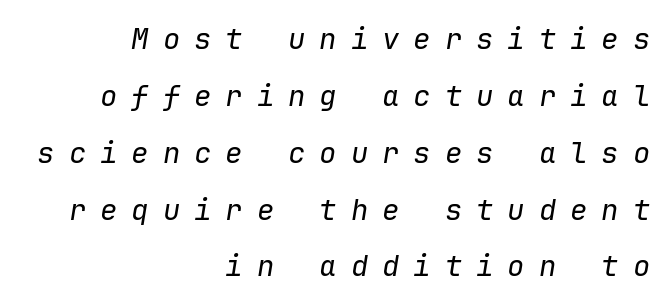
Q: Is the text bold? A: No.
Q: Is the text italic (slanted)? A: Yes, it leans right by about 9 degrees.
Q: Is the text underlined? A: No.
Q: How is the paragraph aligned? A: Right-aligned.
Q: Is the spacing between letters normal or unusually wide? A: Unusually wide.
Q: Is the spacing between lines tight, normal or loose? A: Loose.
Q: Width (condensed, normal, or wide)? A: Normal.
Q: Stroke contrast? A: Low.
Q: x-height? A: Medium.
Q: Monospaced? A: Yes.
